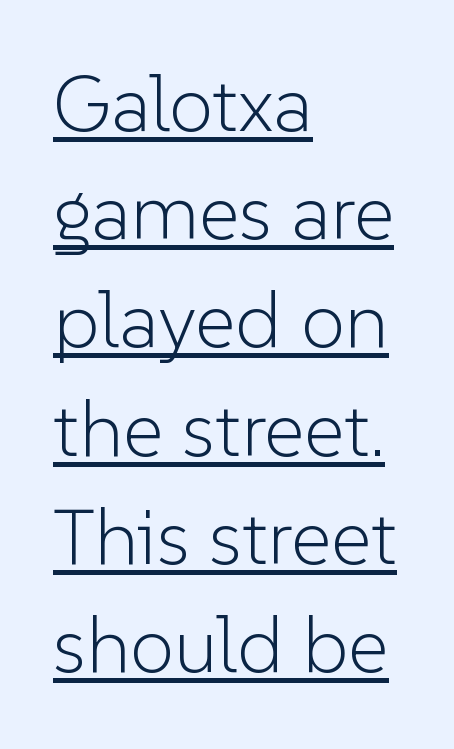
The image shows 79 px light sans-serif type, upright; set left-aligned, normal line spacing (1.37x), normal letter spacing, underlined; low stroke contrast and a medium x-height.
